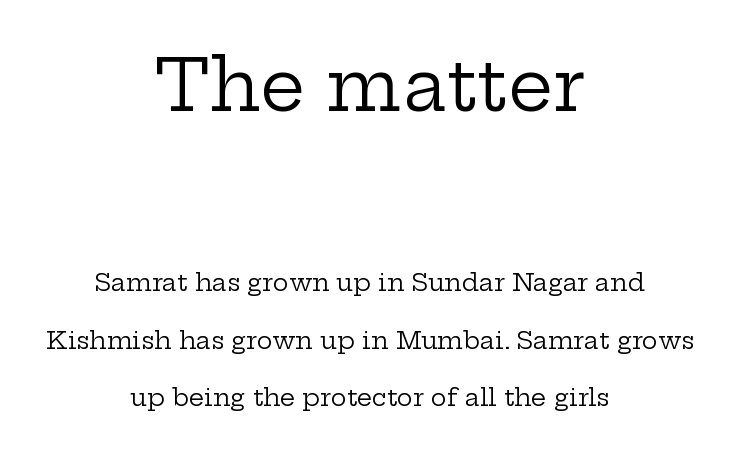
Letters rest on an invisible, unmarked baseline. These lines stand farther apart than default settings would place them. Here the glyphs are tracked normally, forming tight word shapes. Reading down the block, each line starts at a different indent, mirrored at its end. The passage shown is typed in a proportional face where columns would drift. Is the lower block the larger one? No — the upper block carries the bigger type.
